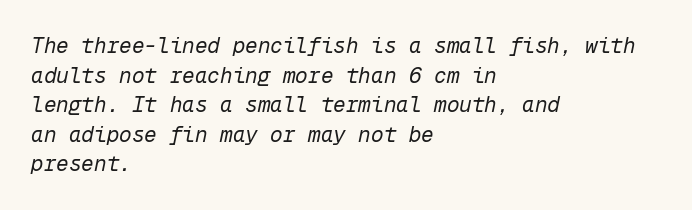
Q: Is the text bold? A: No.
Q: Is the text italic (slanted)? A: Yes, it leans right by about 12 degrees.
Q: Is the text underlined? A: No.
Q: How is the paragraph aligned? A: Left-aligned.
Q: Is the spacing between letters normal or unusually wide? A: Normal.
Q: Is the spacing between lines tight, normal or loose? A: Normal.
